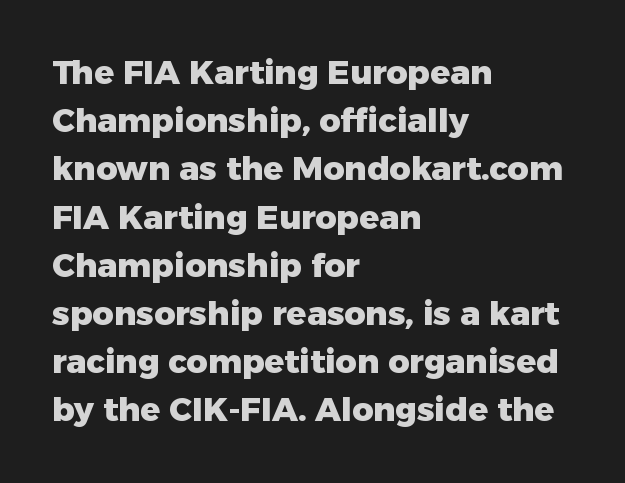
{"serif": "no", "italic": "no", "bold": "yes", "weight": "heavy", "width": "normal", "stroke_contrast": "low", "x_height": "medium", "monospaced": "no", "underline": "no", "align": "left", "line_spacing": "normal", "line_spacing_ratio": 1.46, "letter_spacing": "normal", "letter_spacing_em": 0.0, "glyph_px": 33}
